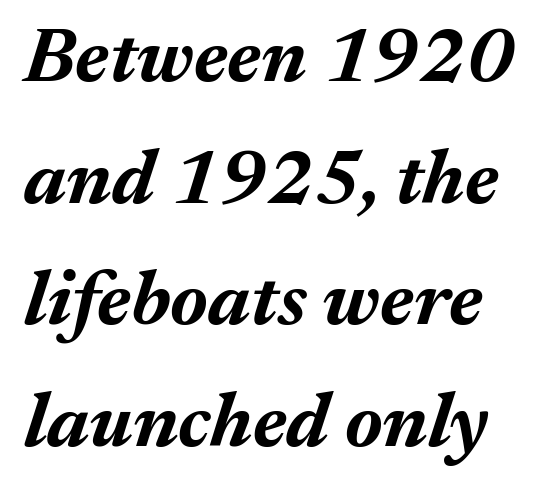
Nothing unusual about the tracking: characters are spaced as the font intends. Rule under the text: the space is simply empty. Typographic density is high because the face is bold. What's the leading like? Ordinary, nothing unusual. Compared with ordinary roman type, these characters are visibly tilted.
